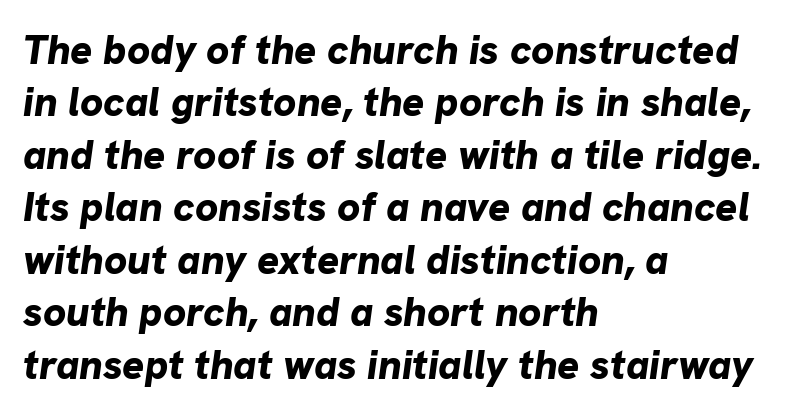
Summary of weight: heavy, a full bold. Notice how the stems are inclined rather than vertical — that's the hallmark of italics. The letters sit at their default tracking, neither squeezed nor spread. The compositor pushed each line to the left boundary.
